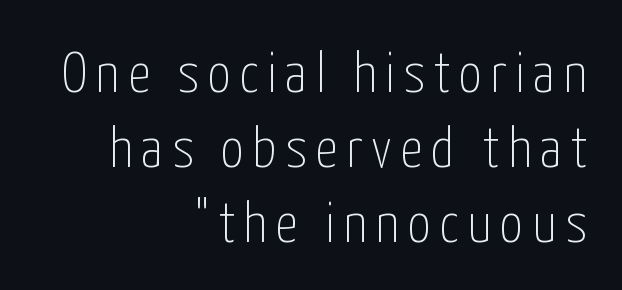
{"serif": "no", "italic": "no", "bold": "no", "weight": "thin", "width": "condensed", "stroke_contrast": "low", "x_height": "medium", "monospaced": "no", "underline": "no", "align": "right", "line_spacing": "normal", "line_spacing_ratio": 1.32, "glyph_px": 57}
